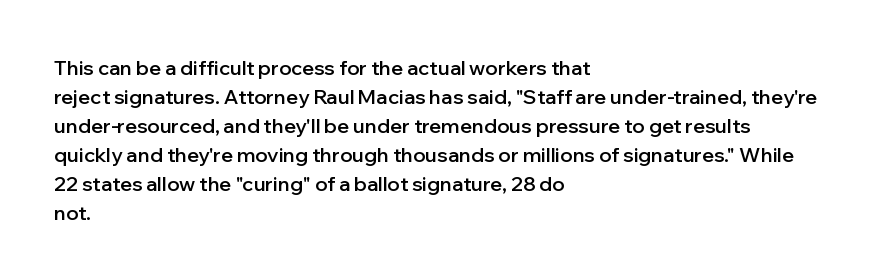
Q: Is the text bold? A: Semi-bold.
Q: Is the text italic (slanted)? A: No, it is upright.
Q: Is the text underlined? A: No.
Q: How is the paragraph aligned? A: Left-aligned.
Q: Is the spacing between letters normal or unusually wide? A: Normal.
Q: Is the spacing between lines tight, normal or loose? A: Normal.
